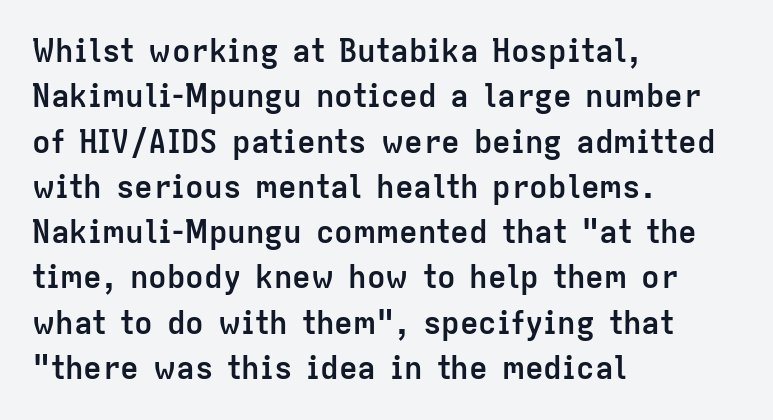
Is this a sans? Yes — the strokes have no serifs. Check under the words: just untouched page. Every letter is thick-stroked: bold, no question. The letters stand straight up with perfectly vertical stems. Here the glyphs are tracked normally, forming tight word shapes.
